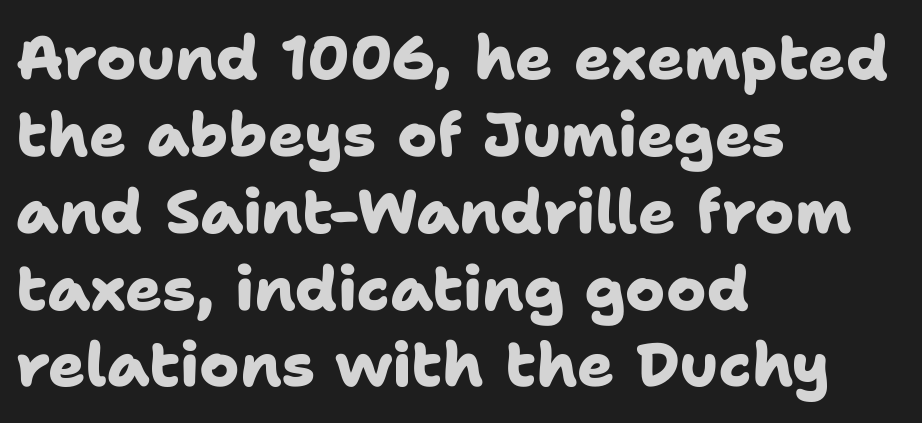
I'd call this a sans setting — the letters go barefoot. Each glyph is drawn with heavy, bold strokes. Has an underline been added? It has not. Varying glyph widths throughout — classic text-font behaviour. If you measured baseline to baseline, you'd find a middling distance.
